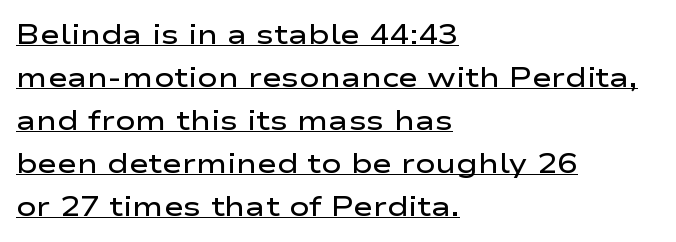
The image shows 27 px text type, upright; set left-aligned, normal line spacing (1.59x), normal letter spacing, underlined.
